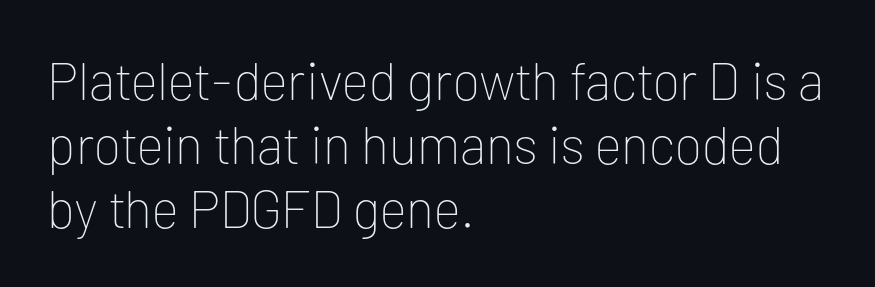
Q: Is the text bold? A: No.
Q: Is the text italic (slanted)? A: No, it is upright.
Q: Is the typeface a serif or a sans-serif typeface? A: Sans-serif.
Q: Is the text underlined? A: No.
Q: How is the paragraph aligned? A: Left-aligned.
Q: Is the spacing between letters normal or unusually wide? A: Normal.
Q: Width (condensed, normal, or wide)? A: Normal.
Q: Stroke contrast? A: Low.
Q: x-height? A: Medium.
Q: Monospaced? A: No.
